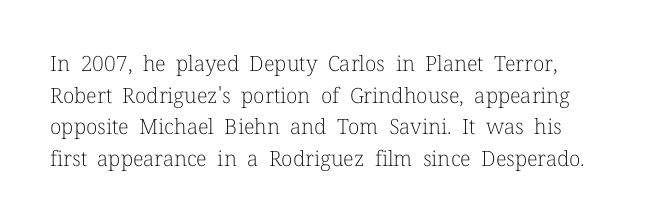
{"italic": "no", "bold": "no", "underline": "no", "line_spacing": "normal", "line_spacing_ratio": 1.51, "letter_spacing": "normal", "letter_spacing_em": 0.0, "glyph_px": 21}
